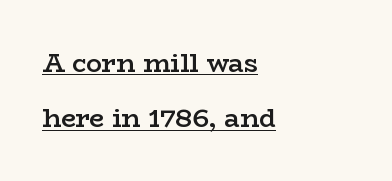
{"italic": "no", "bold": "semi", "underline": "yes", "align": "left", "line_spacing": "loose", "line_spacing_ratio": 2.13, "letter_spacing": "normal", "letter_spacing_em": 0.0, "glyph_px": 26}
